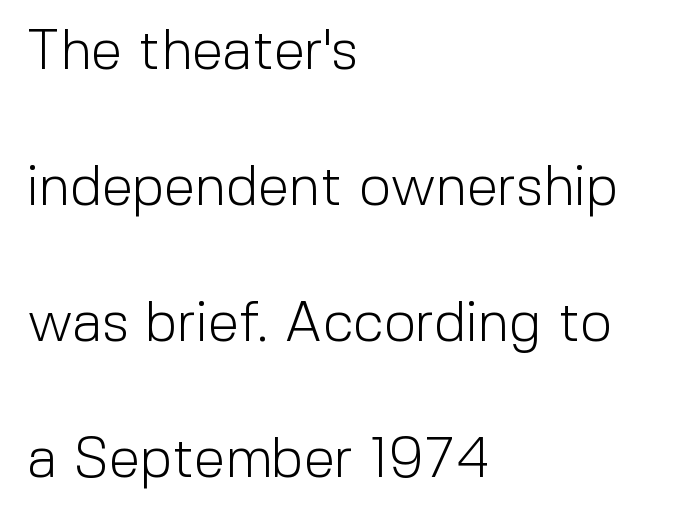
{"serif": "no", "italic": "no", "bold": "no", "weight": "light", "width": "normal", "x_height": "medium", "monospaced": "no", "underline": "no", "align": "left", "line_spacing": "loose", "line_spacing_ratio": 2.43, "letter_spacing": "normal", "letter_spacing_em": 0.0, "glyph_px": 56}
